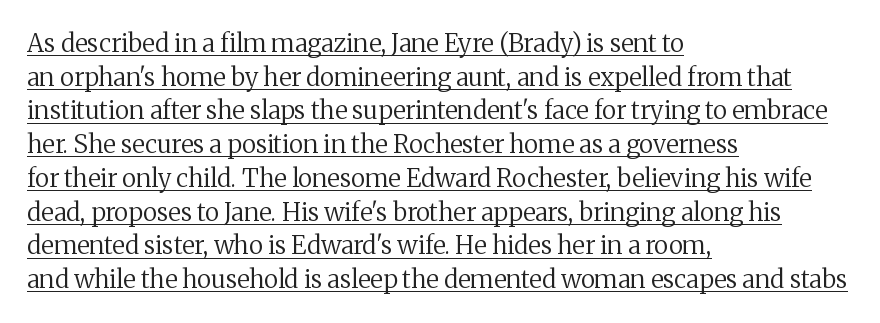
The image shows 25 px text type, upright; set left-aligned, normal line spacing (1.35x), normal letter spacing, underlined.
